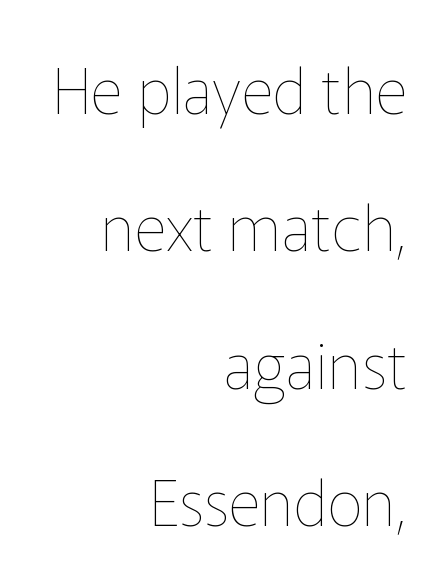
{"italic": "no", "bold": "no", "weight": "thin", "width": "normal", "stroke_contrast": "low", "x_height": "medium", "monospaced": "no", "underline": "no", "align": "right", "line_spacing": "loose", "line_spacing_ratio": 2.18, "letter_spacing": "normal", "letter_spacing_em": 0.0, "glyph_px": 63}
